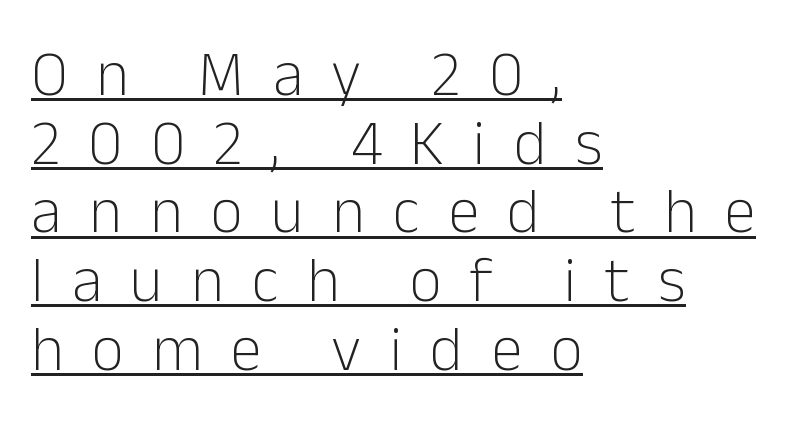
{"serif": "no", "italic": "no", "bold": "no", "weight": "light", "width": "normal", "stroke_contrast": "low", "x_height": "medium", "monospaced": "no", "underline": "yes", "align": "left", "line_spacing": "tight", "line_spacing_ratio": 1.09, "letter_spacing": "wide", "letter_spacing_em": 0.45, "glyph_px": 63}
